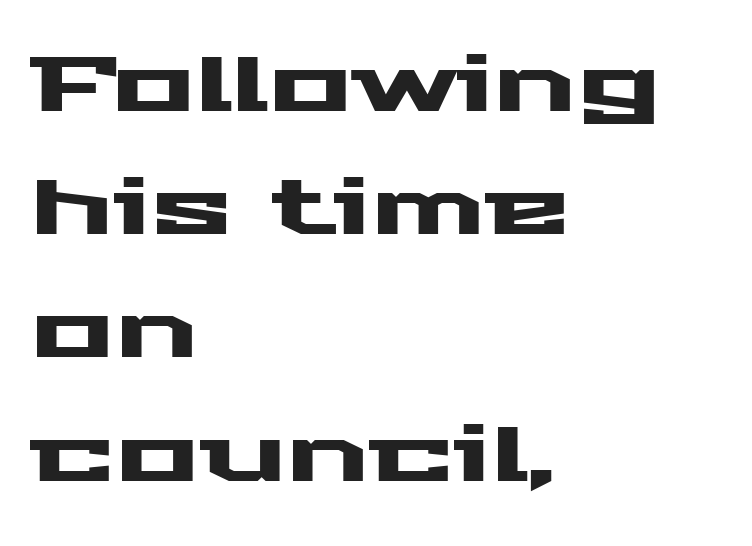
The image shows 78 px wide sans-serif type, upright; set left-aligned, normal line spacing (1.58x), normal letter spacing, not underlined; medium stroke contrast and a medium x-height.
